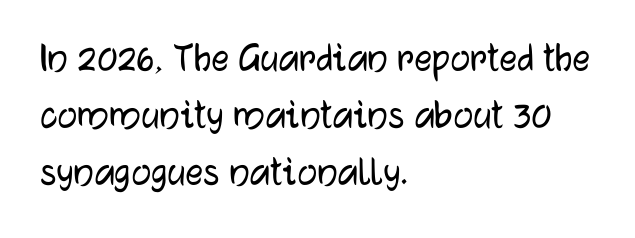
The image shows 44 px sans-serif type, upright; set left-aligned, normal line spacing (1.3x), normal letter spacing, not underlined; low stroke contrast and a medium x-height.
